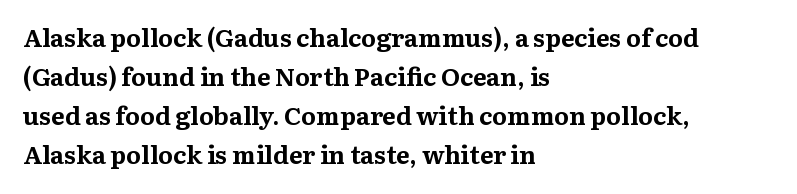
The image shows 25 px bold type, upright; set left-aligned, normal line spacing (1.56x), normal letter spacing, not underlined.
